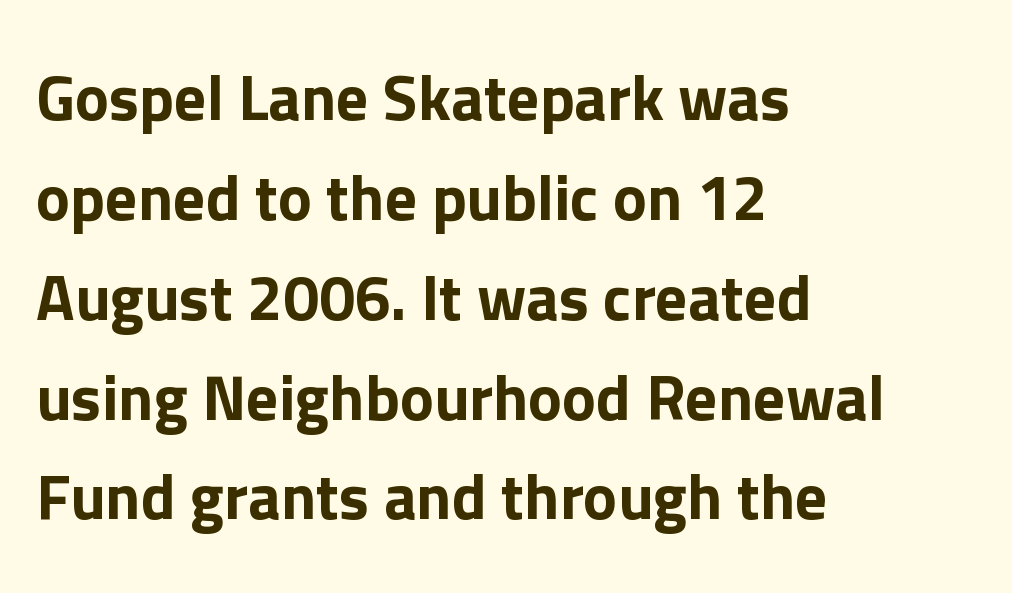
Q: Is the text italic (slanted)? A: No, it is upright.
Q: Is the typeface a serif or a sans-serif typeface? A: Sans-serif.
Q: Is the text underlined? A: No.
Q: How is the paragraph aligned? A: Left-aligned.
Q: Is the spacing between letters normal or unusually wide? A: Normal.
Q: Is the spacing between lines tight, normal or loose? A: Normal.
Q: Width (condensed, normal, or wide)? A: Normal.
Q: Stroke contrast? A: Low.
Q: x-height? A: Medium.
Q: Monospaced? A: No.
